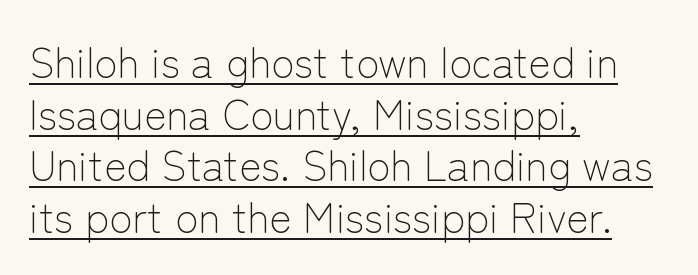
Decoration check: the copy is underlined. Reading down the block, your eye returns to a fixed left position each line. Think of a printed novel: that variable character pitch is what you see here. The designer went with a sans here, leaving each stem footless.
